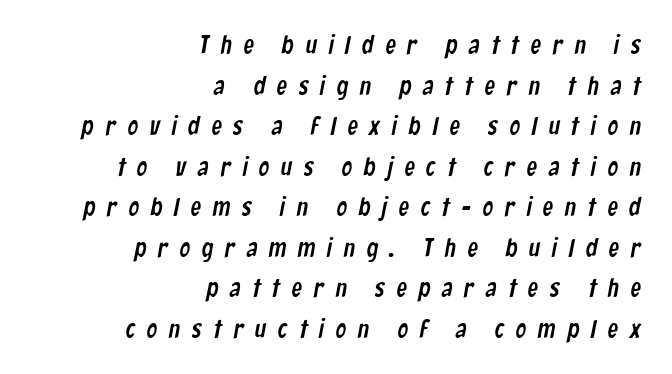
Q: Is the text underlined? A: No.
Q: How is the paragraph aligned? A: Right-aligned.
Q: Is the spacing between letters normal or unusually wide? A: Unusually wide.
Q: Is the spacing between lines tight, normal or loose? A: Normal.
